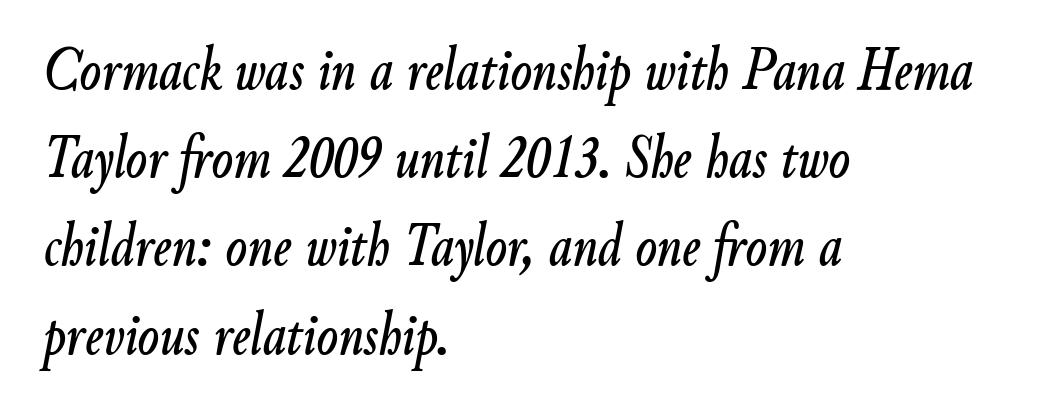
{"italic": "yes", "lean": "right", "slant_degrees": 9, "width": "condensed", "stroke_contrast": "low", "x_height": "small", "monospaced": "no", "underline": "no", "align": "left", "line_spacing": "normal", "line_spacing_ratio": 1.4, "letter_spacing": "normal", "letter_spacing_em": 0.0, "glyph_px": 63}
